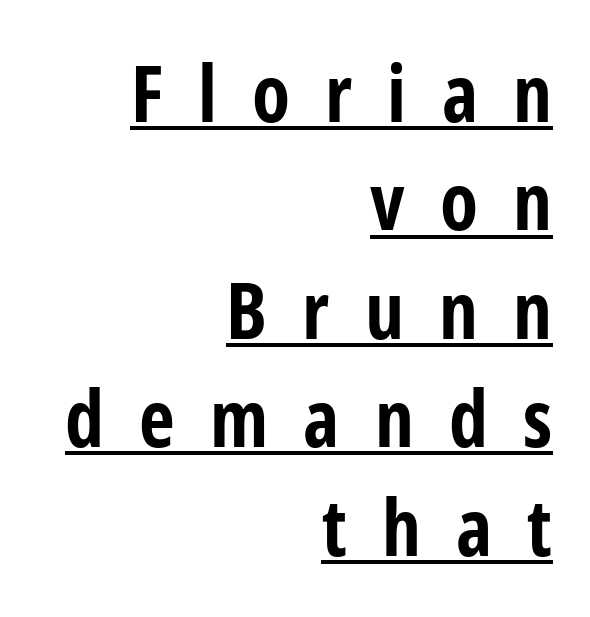
Q: Is the text bold? A: Yes.
Q: Is the text italic (slanted)? A: No, it is upright.
Q: Is the typeface a serif or a sans-serif typeface? A: Sans-serif.
Q: Is the text underlined? A: Yes.
Q: How is the paragraph aligned? A: Right-aligned.
Q: Is the spacing between letters normal or unusually wide? A: Unusually wide.
Q: Is the spacing between lines tight, normal or loose? A: Normal.
Q: Width (condensed, normal, or wide)? A: Condensed.
Q: Stroke contrast? A: Low.
Q: x-height? A: Medium.
Q: Monospaced? A: No.
